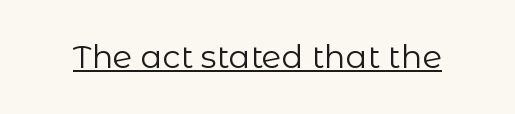
{"serif": "no", "italic": "no", "bold": "no", "weight": "regular", "width": "normal", "stroke_contrast": "low", "x_height": "medium", "monospaced": "no", "underline": "yes", "letter_spacing": "normal", "letter_spacing_em": 0.0, "glyph_px": 32}
